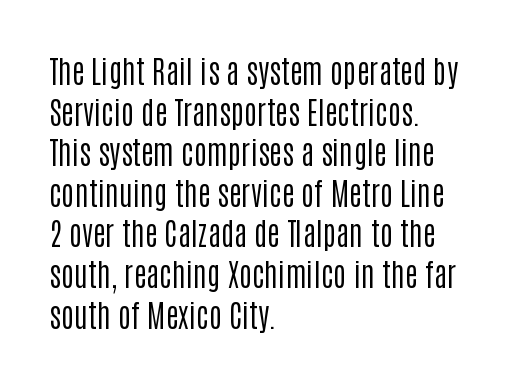
The image shows 31 px regular-weight, condensed sans-serif type, upright; set left-aligned, normal line spacing (1.31x), normal letter spacing, not underlined; low stroke contrast and a large x-height.
